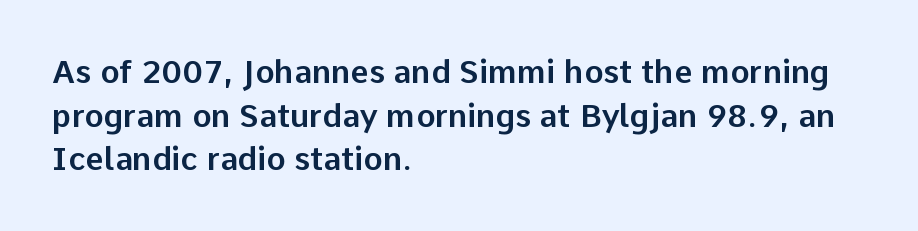
Spacing verdict: proportional, widths tailored to each character. Horizontally, the lines are justified to the leading edge only. The words here are not underlined. Spacing between characters is what you'd get straight out of the box. The lettering holds an erect, upright posture throughout. The face used here is a sans, in the tradition of grotesques and geometrics.
